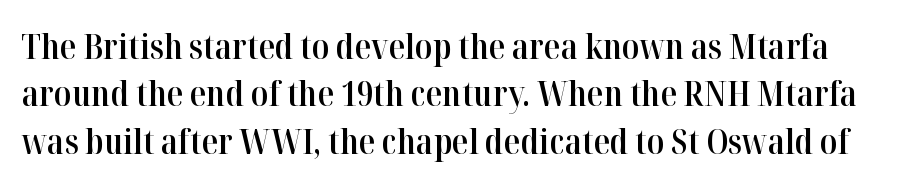
The image shows 34 px semibold serif type, upright; set normal line spacing (1.39x), normal letter spacing, not underlined; high stroke contrast and a medium x-height.
